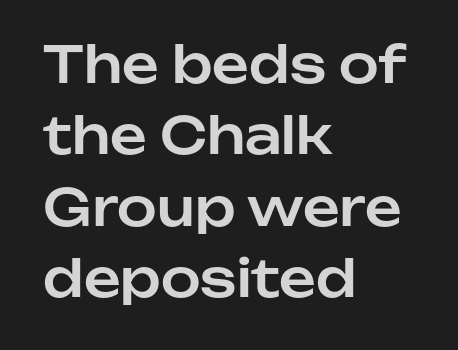
Note the varied advance widths — an 'i' is clearly narrower than an 'm'. Words float on clear page, feet unadorned. Nothing unusual about the tracking: characters are spaced as the font intends. Upright lettering throughout. One glance says typical: line gaps are just what's usual. Typeset ragged right — the left edge is the straight one.
